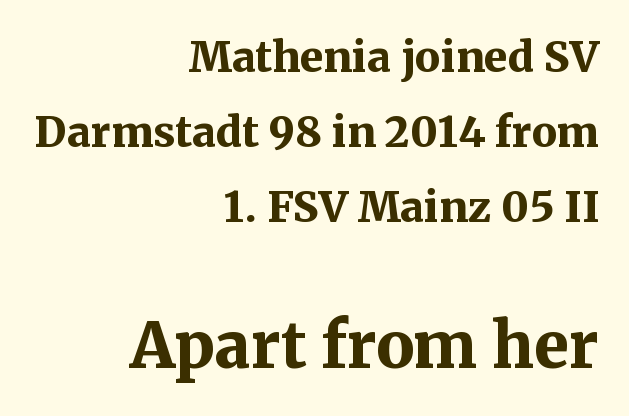
Q: Is the text bold? A: Yes.
Q: Is the text italic (slanted)? A: No, it is upright.
Q: Is the typeface a serif or a sans-serif typeface? A: Serif.
Q: Is the text underlined? A: No.
Q: How is the paragraph aligned? A: Right-aligned.
Q: Is the spacing between letters normal or unusually wide? A: Normal.
Q: Which block of text is set in a larger size, the first (top) or the second (bottom)? A: The second (bottom) one.
Q: Width (condensed, normal, or wide)? A: Normal.
Q: Stroke contrast? A: Medium.
Q: x-height? A: Medium.
Q: Monospaced? A: No.
